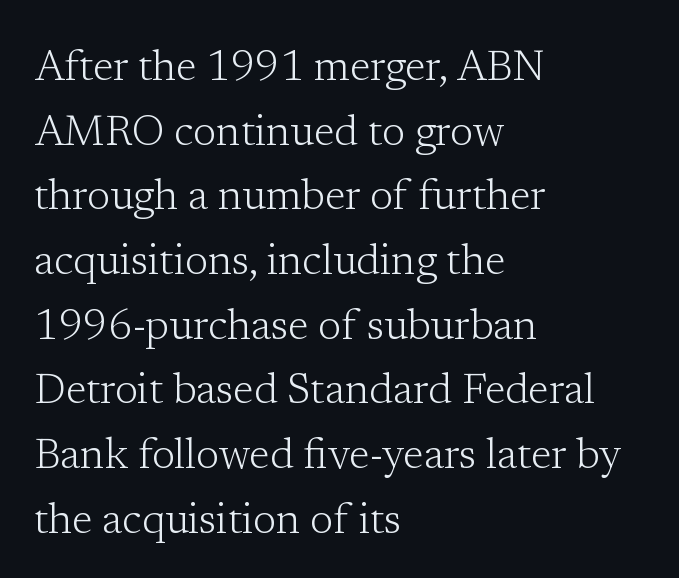
The image shows 42 px light serif type, upright; set left-aligned, normal line spacing (1.54x), normal letter spacing, not underlined; low stroke contrast and a medium x-height.
